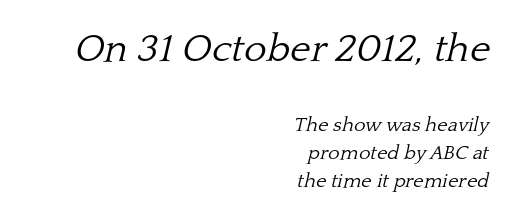
The image shows 39 px light serif type, italic (leaning right); set right-aligned, normal line spacing (1.42x), normal letter spacing, not underlined; the first (top) block is 1.95x larger; low stroke contrast and a medium x-height.
